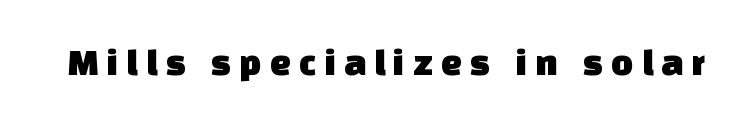
{"serif": "no", "width": "normal", "stroke_contrast": "low", "x_height": "large", "monospaced": "no", "underline": "no", "letter_spacing": "wide", "letter_spacing_em": 0.21, "glyph_px": 38}
